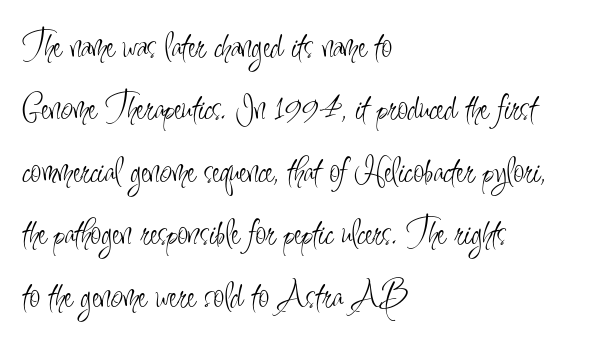
The image shows 39 px light, condensed sans-serif type; set left-aligned, normal line spacing (1.6x), normal letter spacing, not underlined; low stroke contrast and a small x-height.
